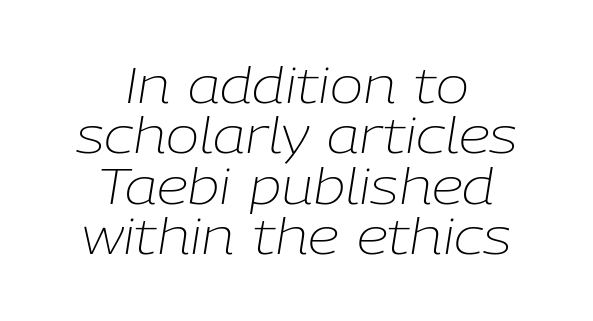
{"italic": "yes", "lean": "right", "slant_degrees": 9, "bold": "no", "weight": "light", "width": "normal", "stroke_contrast": "low", "x_height": "medium", "monospaced": "no", "underline": "no", "align": "center", "line_spacing": "tight", "line_spacing_ratio": 1.01, "letter_spacing": "normal", "letter_spacing_em": 0.0, "glyph_px": 50}
